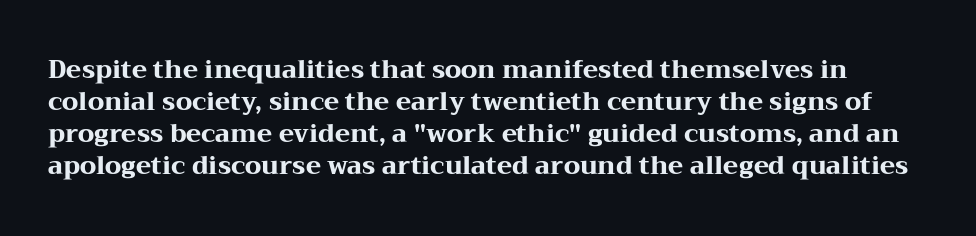
{"italic": "no", "bold": "yes", "underline": "no", "line_spacing": "normal", "line_spacing_ratio": 1.28, "letter_spacing": "normal", "letter_spacing_em": 0.0, "glyph_px": 25}
